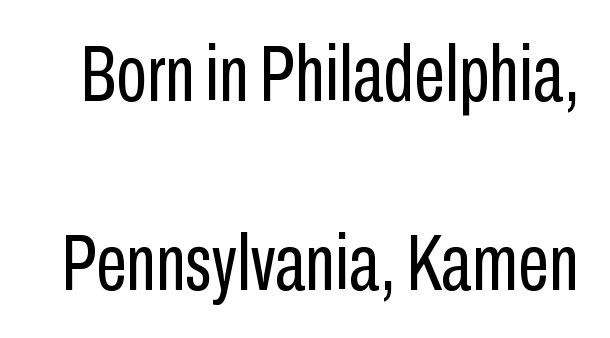
Note: no serifs on the glyphs. The letters sit at their default tracking, neither squeezed nor spread. Just letters on the line, the space beneath them empty. Unbolded letterforms with no extra heft. Airy leading.
